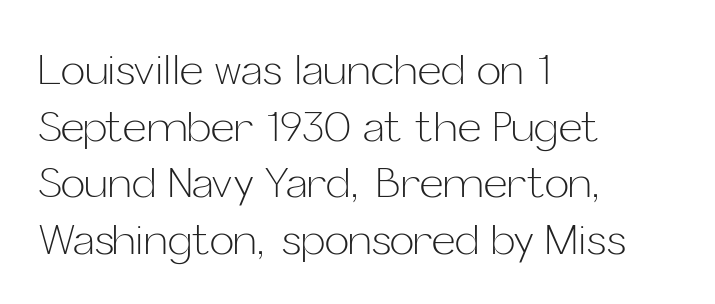
Vertically, the passage feels balanced, rows spaced as you'd expect. The axis of the letterforms is exactly vertical. A quiet, ordinary-to-light weight characterises the typeface. The ragged edge is on the right, which tells us the setting is flush left.
